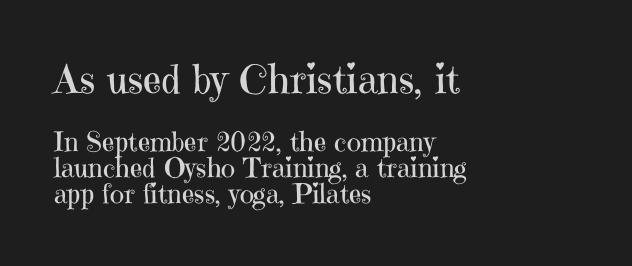
The image shows 40 px regular-weight serif type, upright; set left-aligned, tight line spacing (0.96x), normal letter spacing, not underlined; the first (top) block is 1.48x larger; high stroke contrast and a medium x-height.
